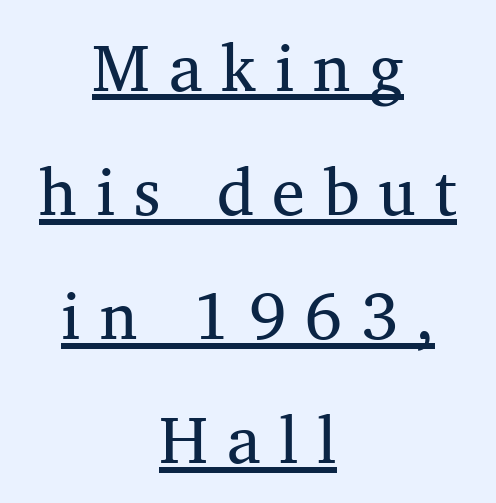
The image shows 66 px serif type, upright; set centered, line spacing 1.88x, unusually wide letter spacing (+0.28 em), underlined; medium stroke contrast and a medium x-height.
